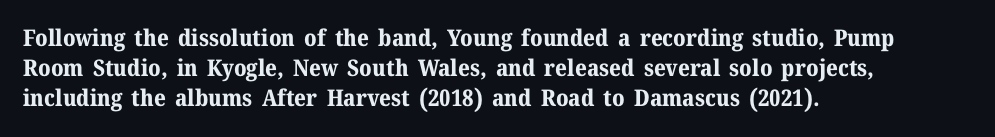
{"italic": "no", "bold": "yes", "underline": "no", "align": "left", "line_spacing": "normal", "line_spacing_ratio": 1.3, "letter_spacing": "normal", "letter_spacing_em": 0.0, "glyph_px": 23}
